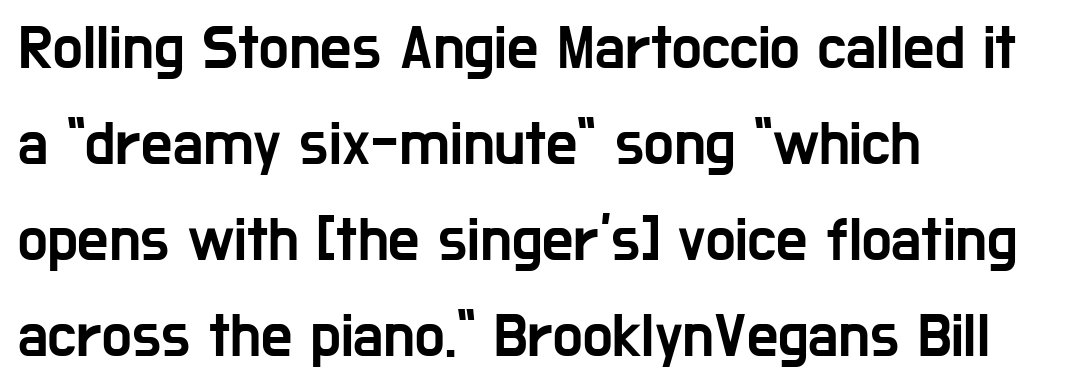
Q: Is the text italic (slanted)? A: No, it is upright.
Q: Is the typeface a serif or a sans-serif typeface? A: Sans-serif.
Q: Is the text underlined? A: No.
Q: How is the paragraph aligned? A: Left-aligned.
Q: Is the spacing between letters normal or unusually wide? A: Normal.
Q: Is the spacing between lines tight, normal or loose? A: Normal.
Q: Width (condensed, normal, or wide)? A: Condensed.
Q: Stroke contrast? A: Low.
Q: x-height? A: Medium.
Q: Monospaced? A: No.
